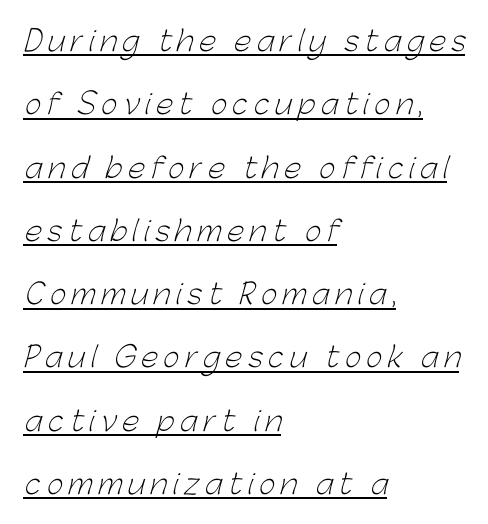
Q: Is the text bold? A: No.
Q: Is the typeface a serif or a sans-serif typeface? A: Sans-serif.
Q: Is the text underlined? A: Yes.
Q: How is the paragraph aligned? A: Left-aligned.
Q: Is the spacing between letters normal or unusually wide? A: Unusually wide.
Q: Is the spacing between lines tight, normal or loose? A: Loose.
Q: Width (condensed, normal, or wide)? A: Normal.
Q: Stroke contrast? A: Low.
Q: x-height? A: Medium.
Q: Monospaced? A: No.
